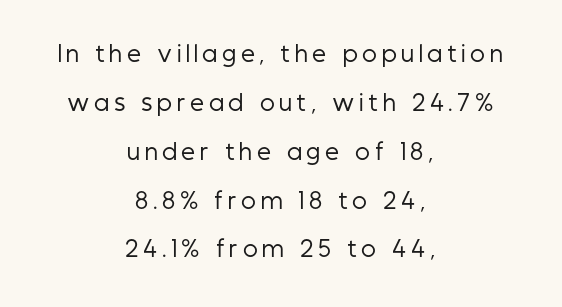
The letters stand upright; this is a roman face. These lines are centered, leaving both edges ragged. Honestly, there is no underline to notice here at all. Interline gaps are noticeably wide in this sample. On a weight scale, this lands at 450 or below. Compared with typical body copy, the letter spacing here is much looser.
